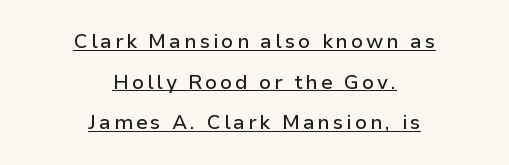
Q: Is the text italic (slanted)? A: No, it is upright.
Q: Is the text underlined? A: Yes.
Q: How is the paragraph aligned? A: Centered.
Q: Is the spacing between lines tight, normal or loose? A: Loose.
